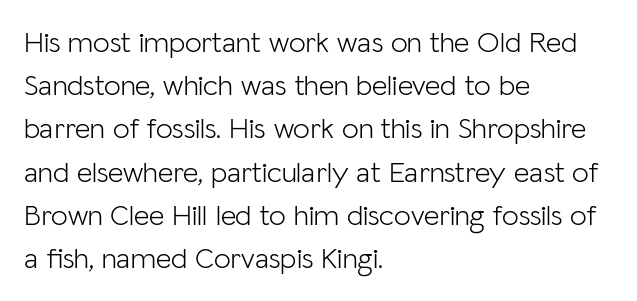
The image shows 30 px light sans-serif type, upright; set left-aligned, normal line spacing (1.44x), normal letter spacing, not underlined; low stroke contrast and a medium x-height.
